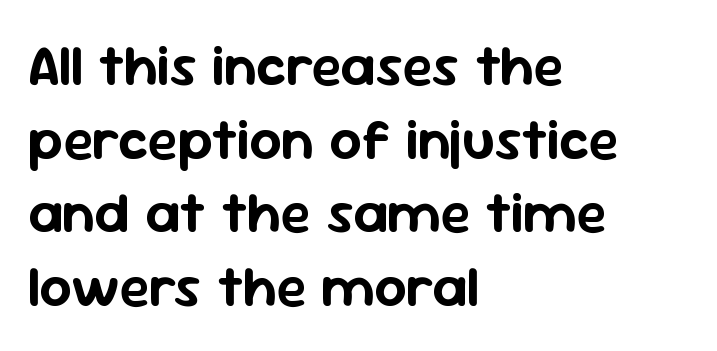
Q: Is the text italic (slanted)? A: No, it is upright.
Q: Is the typeface a serif or a sans-serif typeface? A: Sans-serif.
Q: Is the text underlined? A: No.
Q: How is the paragraph aligned? A: Left-aligned.
Q: Is the spacing between letters normal or unusually wide? A: Normal.
Q: Is the spacing between lines tight, normal or loose? A: Normal.
Q: Width (condensed, normal, or wide)? A: Normal.
Q: Stroke contrast? A: Low.
Q: x-height? A: Medium.
Q: Monospaced? A: No.
